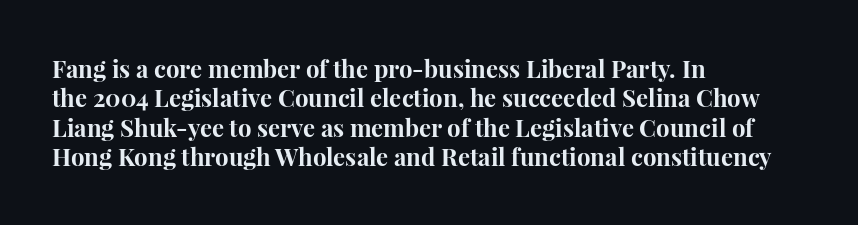
Q: Is the text bold? A: Yes.
Q: Is the text italic (slanted)? A: No, it is upright.
Q: Is the text underlined? A: No.
Q: How is the paragraph aligned? A: Left-aligned.
Q: Is the spacing between letters normal or unusually wide? A: Normal.
